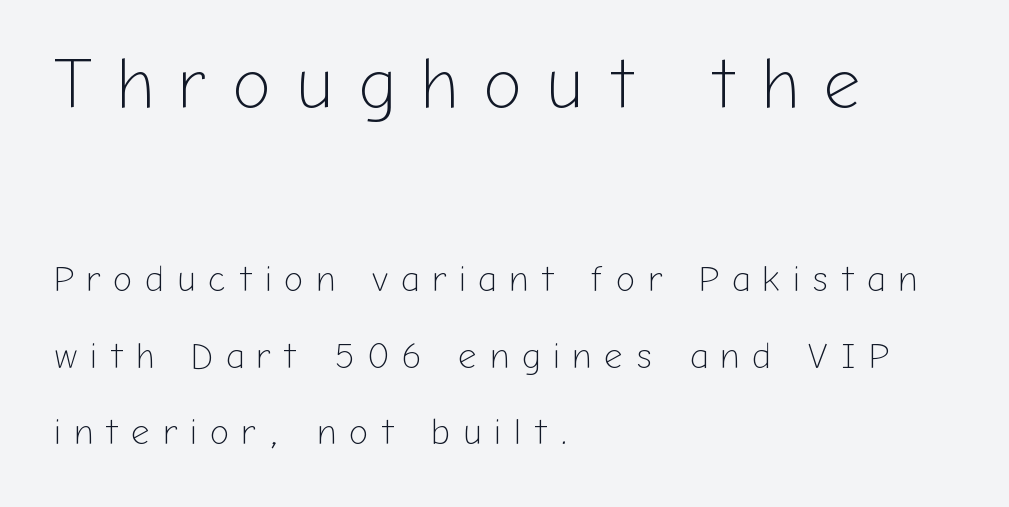
The image shows 72 px light sans-serif type, upright; set left-aligned, loose line spacing (2.12x), unusually wide letter spacing (+0.36 em), not underlined; the first (top) block is 2.0x larger; low stroke contrast and a medium x-height.
